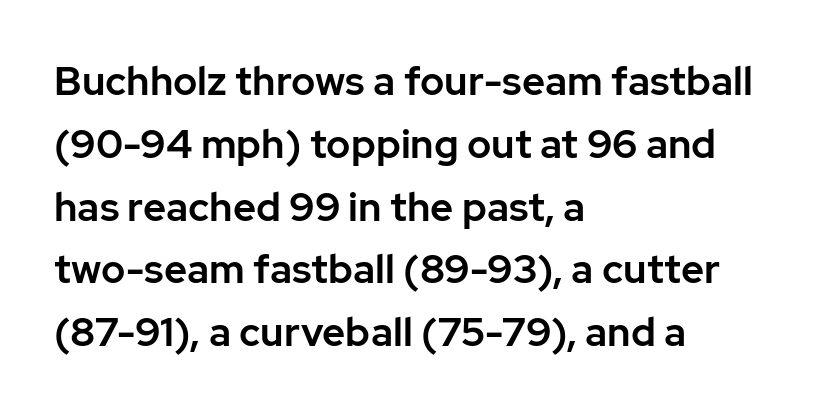
Varying glyph widths throughout — classic text-font behaviour. Compared with a centered layout, this one pins lines to the left instead. The horizontal fit of the characters is conventional and even. In terms of posture, this sample is upright. Quick note: interline space is typical.
